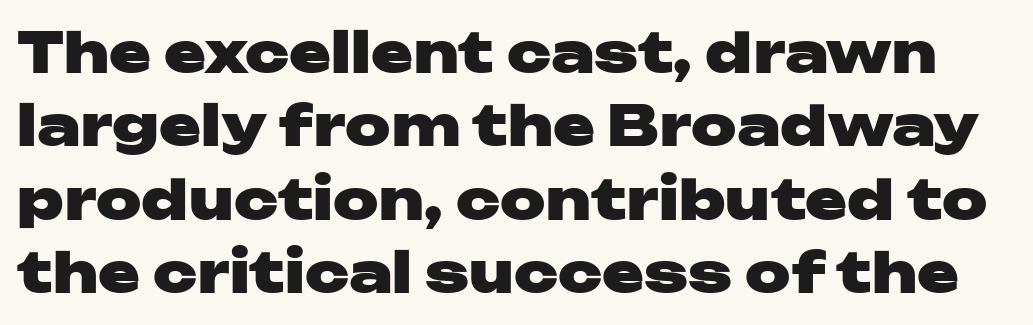
Q: Is the text bold? A: Yes.
Q: Is the text italic (slanted)? A: No, it is upright.
Q: Is the typeface a serif or a sans-serif typeface? A: Sans-serif.
Q: Is the text underlined? A: No.
Q: Is the spacing between letters normal or unusually wide? A: Normal.
Q: Is the spacing between lines tight, normal or loose? A: Normal.
Q: Width (condensed, normal, or wide)? A: Wide.
Q: Stroke contrast? A: Low.
Q: x-height? A: Medium.
Q: Monospaced? A: No.
